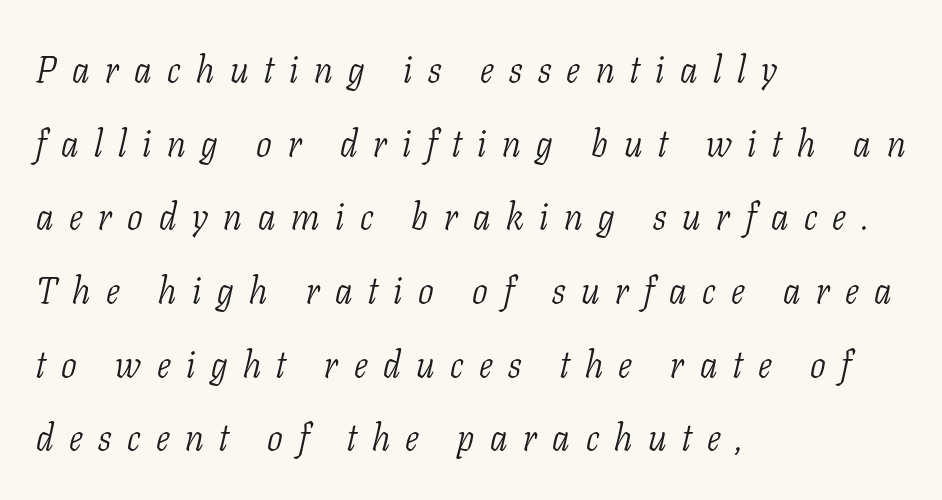
The image shows 37 px light, condensed serif type, italic (leaning right); set left-aligned, loose line spacing (1.99x), unusually wide letter spacing (+0.42 em), not underlined; low stroke contrast and a medium x-height.
